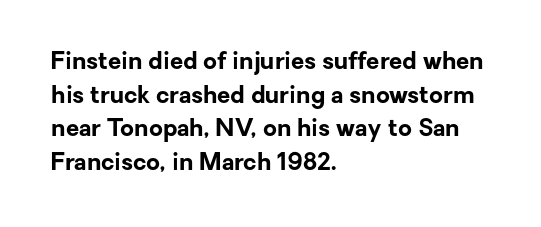
Q: Is the text bold? A: Yes.
Q: Is the text italic (slanted)? A: No, it is upright.
Q: Is the text underlined? A: No.
Q: How is the paragraph aligned? A: Left-aligned.
Q: Is the spacing between letters normal or unusually wide? A: Normal.
Q: Is the spacing between lines tight, normal or loose? A: Normal.
